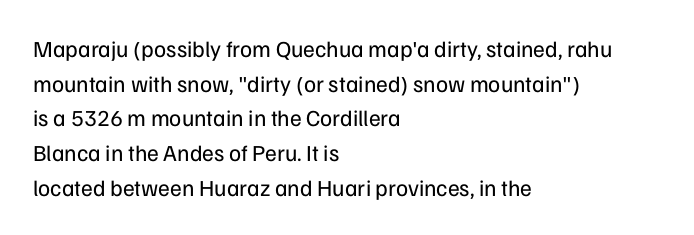
Q: Is the text bold? A: No.
Q: Is the text italic (slanted)? A: No, it is upright.
Q: Is the text underlined? A: No.
Q: How is the paragraph aligned? A: Left-aligned.
Q: Is the spacing between letters normal or unusually wide? A: Normal.
Q: Is the spacing between lines tight, normal or loose? A: Normal.
